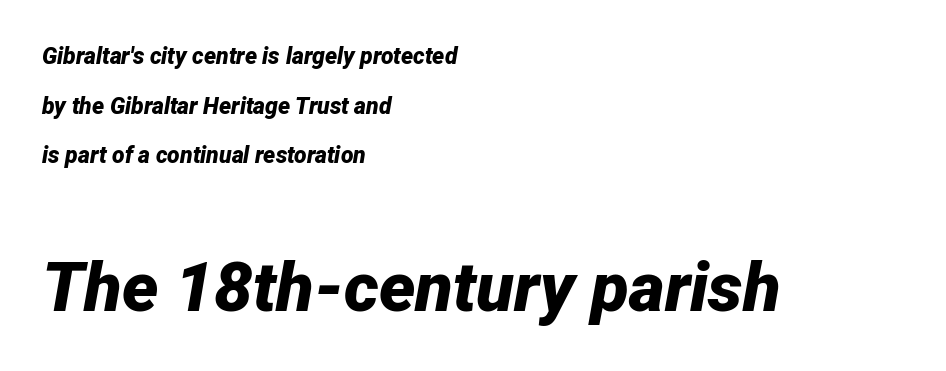
The image shows 69 px bold type, italic (leaning right); set left-aligned, loose line spacing (2.16x), normal letter spacing, not underlined; the second (bottom) block is 3.0x larger; low stroke contrast and a medium x-height.
